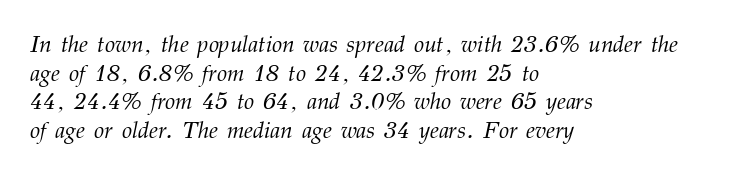
Q: Is the text bold? A: No.
Q: Is the text italic (slanted)? A: Yes, it leans right by about 12 degrees.
Q: Is the text underlined? A: No.
Q: How is the paragraph aligned? A: Left-aligned.
Q: Is the spacing between letters normal or unusually wide? A: Normal.
